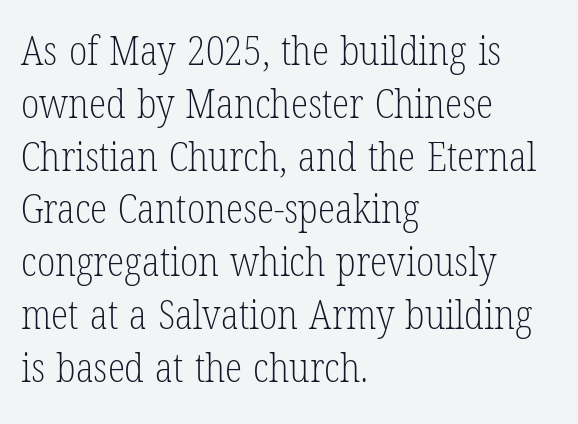
The image shows 40 px light, condensed serif type, upright; set left-aligned, normal line spacing (1.32x), normal letter spacing, not underlined; low stroke contrast and a medium x-height.
